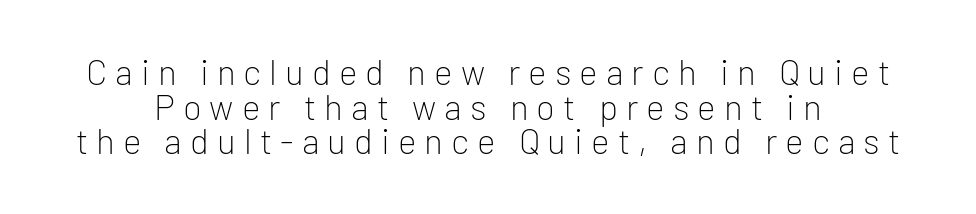
{"serif": "no", "italic": "no", "bold": "no", "weight": "light", "width": "normal", "stroke_contrast": "low", "x_height": "medium", "monospaced": "no", "underline": "no", "line_spacing": "tight", "line_spacing_ratio": 0.99, "letter_spacing": "wide", "letter_spacing_em": 0.23, "glyph_px": 35}
